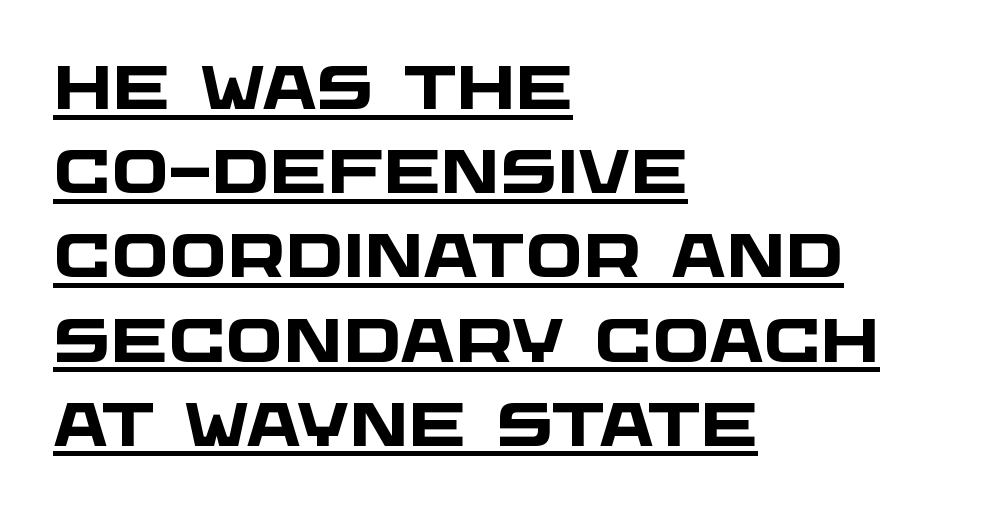
Heft: maximum for text — a bold. Compared with undecorated copy, this sample adds a rule below the words. The passage shown stacks its lines at a standard gap. Each word holds together tightly as a unit, with standard inter-letter gaps.
